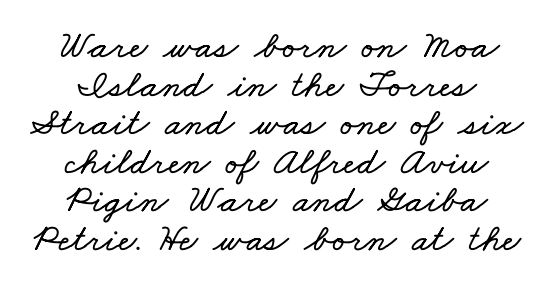
Q: Is the text underlined? A: No.
Q: Is the spacing between letters normal or unusually wide? A: Normal.
Q: Is the spacing between lines tight, normal or loose? A: Tight.
Q: Width (condensed, normal, or wide)? A: Wide.
Q: Stroke contrast? A: Low.
Q: x-height? A: Small.
Q: Monospaced? A: No.
